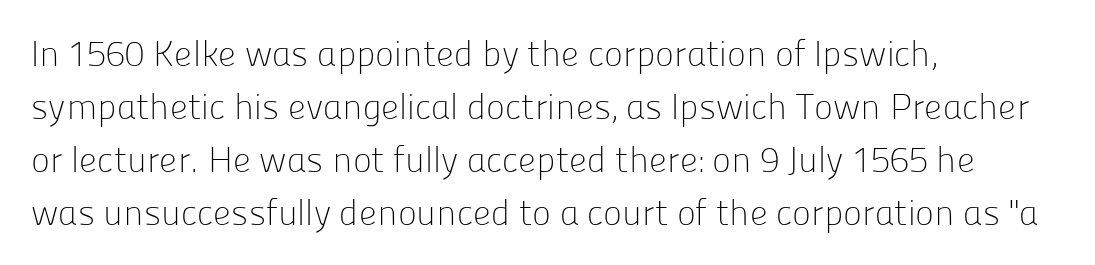
Nothing unusual about the tracking: characters are spaced as the font intends. This sample uses an upright cut, with every glyph sitting square on the baseline. The weight tops out at a normal text grade. Quick note: interline space is typical. These lines are rendered in a variable-pitch font.
